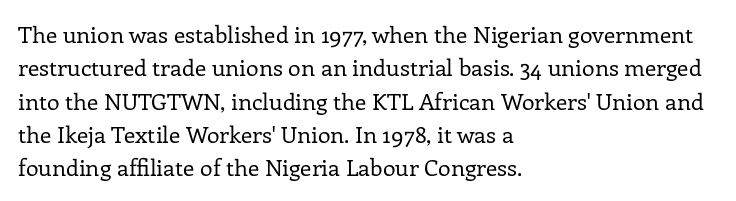
The image shows 23 px text type, upright; set left-aligned, normal line spacing (1.45x), normal letter spacing, not underlined.
